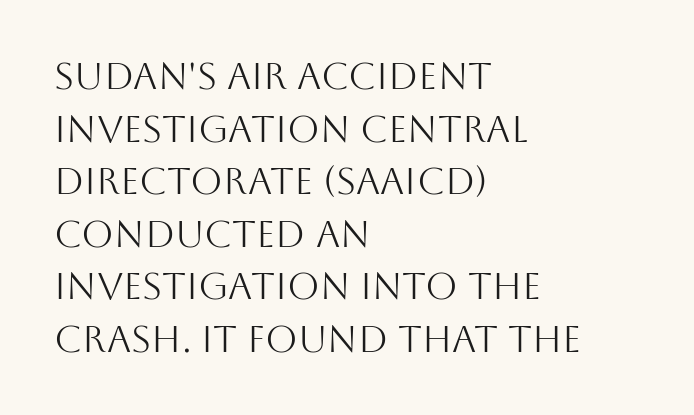
Q: Is the text bold? A: No.
Q: Is the text italic (slanted)? A: No, it is upright.
Q: Is the typeface a serif or a sans-serif typeface? A: Sans-serif.
Q: Is the text underlined? A: No.
Q: How is the paragraph aligned? A: Left-aligned.
Q: Is the spacing between letters normal or unusually wide? A: Normal.
Q: Is the spacing between lines tight, normal or loose? A: Normal.
Q: Width (condensed, normal, or wide)? A: Normal.
Q: Stroke contrast? A: Medium.
Q: x-height? A: Large.
Q: Monospaced? A: No.
